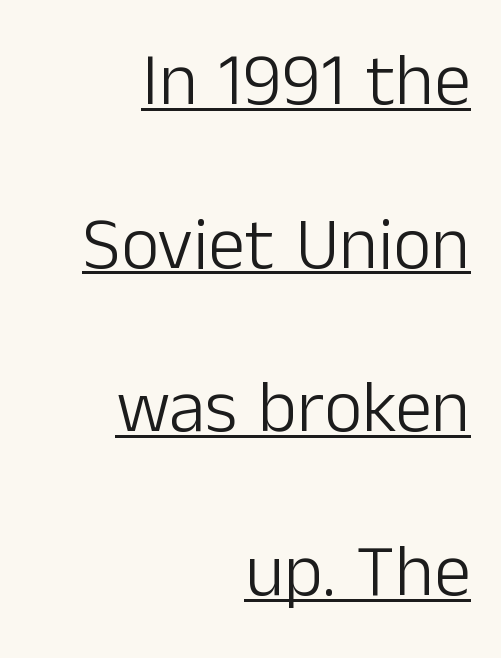
Q: Is the text bold? A: No.
Q: Is the text italic (slanted)? A: No, it is upright.
Q: Is the typeface a serif or a sans-serif typeface? A: Sans-serif.
Q: Is the text underlined? A: Yes.
Q: How is the paragraph aligned? A: Right-aligned.
Q: Is the spacing between letters normal or unusually wide? A: Normal.
Q: Is the spacing between lines tight, normal or loose? A: Loose.
Q: Width (condensed, normal, or wide)? A: Normal.
Q: Stroke contrast? A: Low.
Q: x-height? A: Medium.
Q: Monospaced? A: No.
